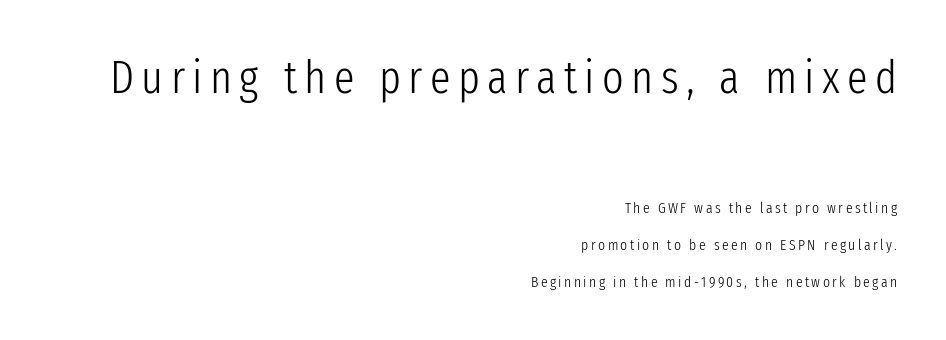
The image shows 46 px light, condensed sans-serif type, upright; set right-aligned, loose line spacing (2.45x), not underlined; the first (top) block is 3.07x larger; low stroke contrast and a medium x-height.
